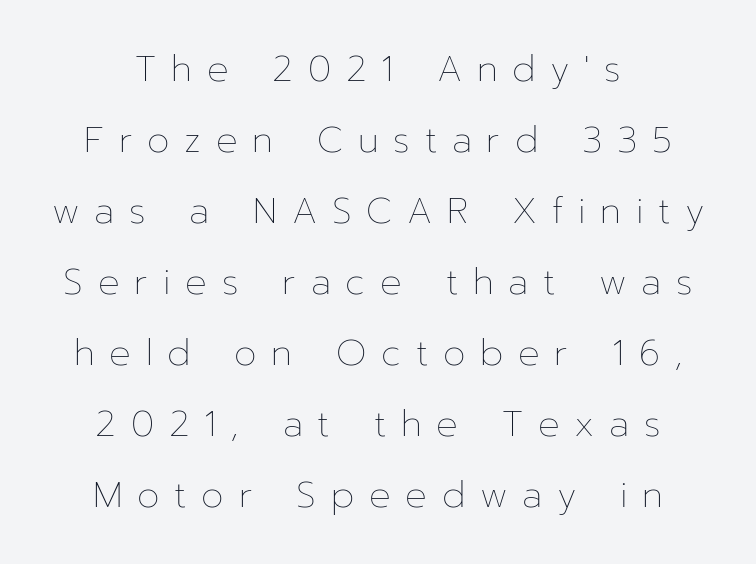
Spacing verdict: proportional, widths tailored to each character. Letter spacing: wide. No word sits above an underline. If you folded the block vertically in half, each line would mirror itself in length.
